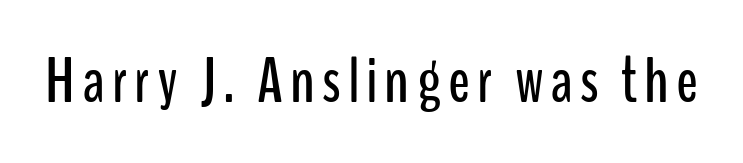
Do the characters align in a grid? No, the font is proportional. Check where the strokes stop: nothing finishes them off — pure sans. Tall strokes in this sample are plumb rather than angled. The zone under the glyphs is completely vacant.
